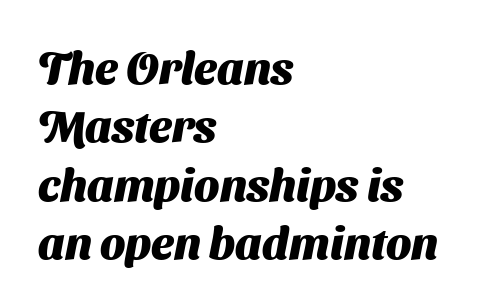
The passage shown is emphatically bold. Descenders hang freely into open space. The face used here is rendered with its standard letterfit. Successive baselines arrive at the customary interval. Where is the straight margin? On the left. A sans-serif font was chosen for this passage.
